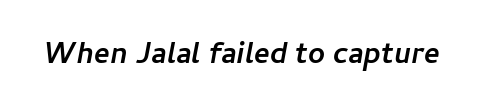
The image shows 37 px sans-serif type; set normal letter spacing, not underlined; low stroke contrast and a medium x-height.
